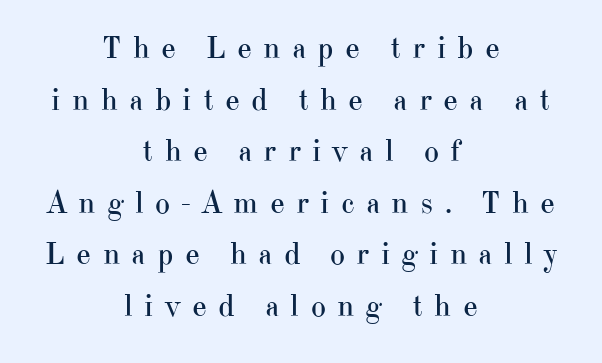
The image shows 32 px regular-weight serif type, upright; set centered, normal line spacing (1.61x), unusually wide letter spacing (+0.35 em), not underlined; high stroke contrast and a small x-height.
